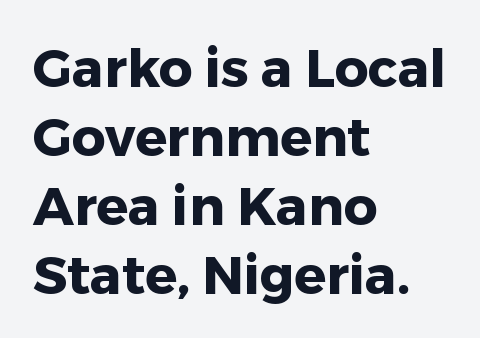
The gap between lines stays unmarked. One glance says typical: line gaps are just what's usual. Spacing verdict: proportional, widths tailored to each character. The passage is arranged the way most books set body copy — flush left. Italic? Not at all — the glyphs are vertical.
